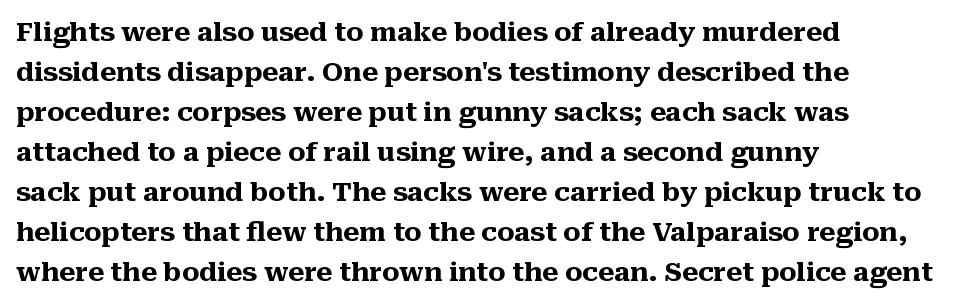
The image shows 26 px bold type, upright; set left-aligned, normal line spacing (1.54x), normal letter spacing, not underlined.
